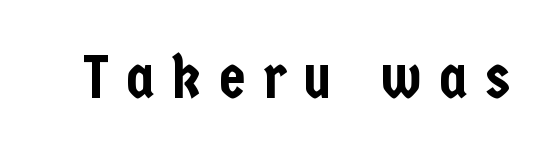
The image shows 61 px condensed sans-serif type, upright; set unusually wide letter spacing (+0.28 em), not underlined; low stroke contrast and a medium x-height.
